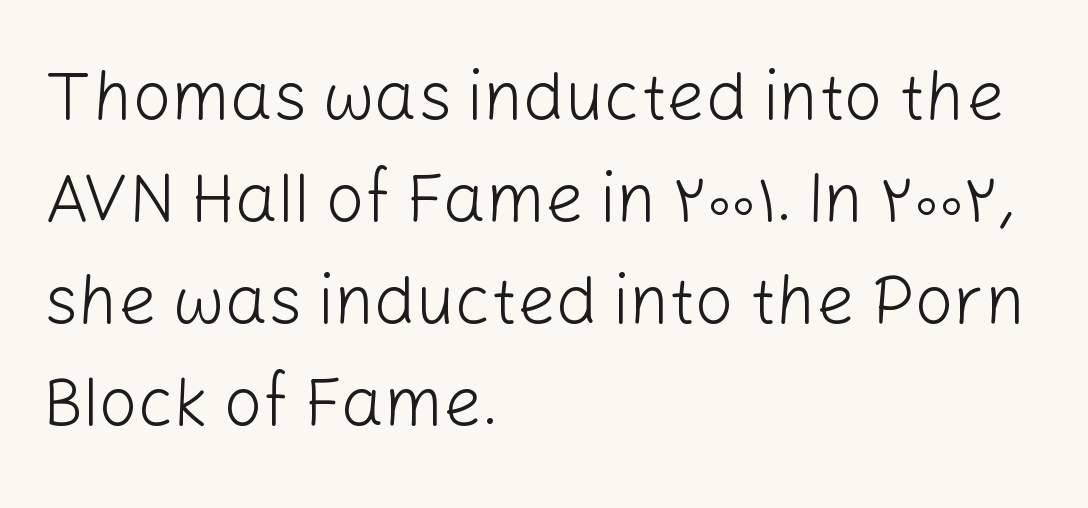
{"serif": "no", "italic": "no", "bold": "no", "weight": "light", "width": "normal", "stroke_contrast": "low", "x_height": "medium", "monospaced": "no", "underline": "no", "align": "left", "line_spacing": "normal", "line_spacing_ratio": 1.5, "letter_spacing": "normal", "letter_spacing_em": 0.0, "glyph_px": 68}
